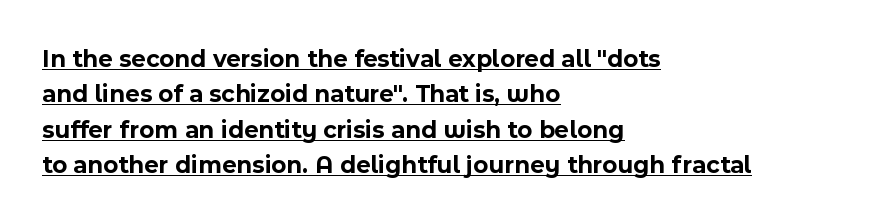
Typographic density is high because the face is bold. Compared with typical paragraphs, the rows here are spaced about the same. Spacing between characters is what you'd get straight out of the box. Does a line run under the words? Yes, clearly. A classic flush-left, rag-right setting is used for this passage.
